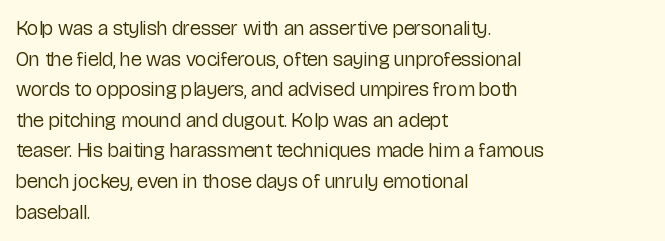
Q: Is the text bold? A: No.
Q: Is the text italic (slanted)? A: No, it is upright.
Q: Is the text underlined? A: No.
Q: How is the paragraph aligned? A: Left-aligned.
Q: Is the spacing between letters normal or unusually wide? A: Normal.
Q: Is the spacing between lines tight, normal or loose? A: Normal.
